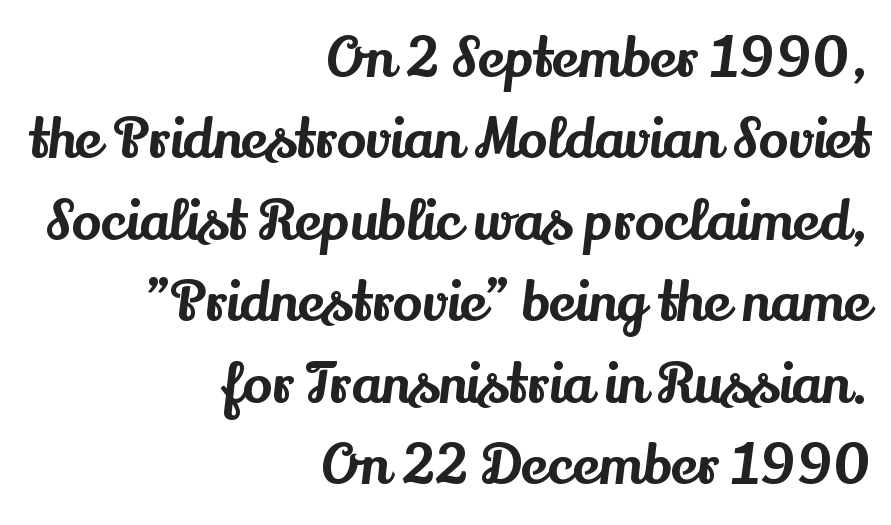
To sum up the face: it has serifs. The rendering anchors every line to the right-hand side. Think of a printed novel: that variable character pitch is what you see here. The passage shown has conventional tracking throughout. Rows of type keep a routine distance in the vertical direction.
